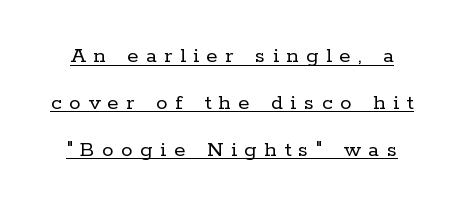
{"italic": "no", "bold": "no", "underline": "yes", "line_spacing": "loose", "line_spacing_ratio": 2.04, "letter_spacing": "wide", "letter_spacing_em": 0.33, "glyph_px": 23}
